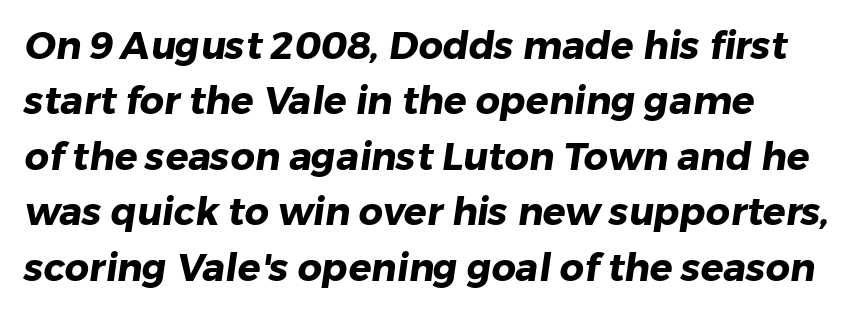
Serif or sans? Sans — the stroke terminals are bare. The passage shown is not underscored anywhere. Tracking value appears to be zero — textbook default spacing. Is this a fixed-width face? No — the glyphs have proportional, varying widths.
